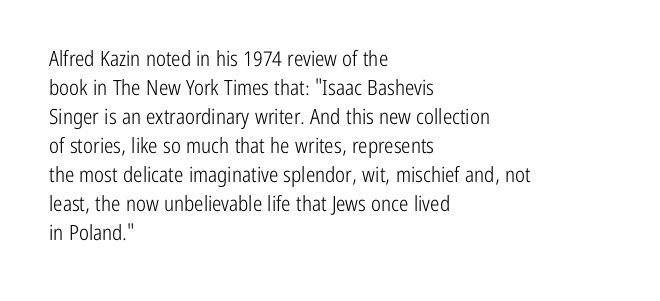
The image shows 21 px text type, upright; set left-aligned, normal line spacing (1.38x), normal letter spacing, not underlined.
